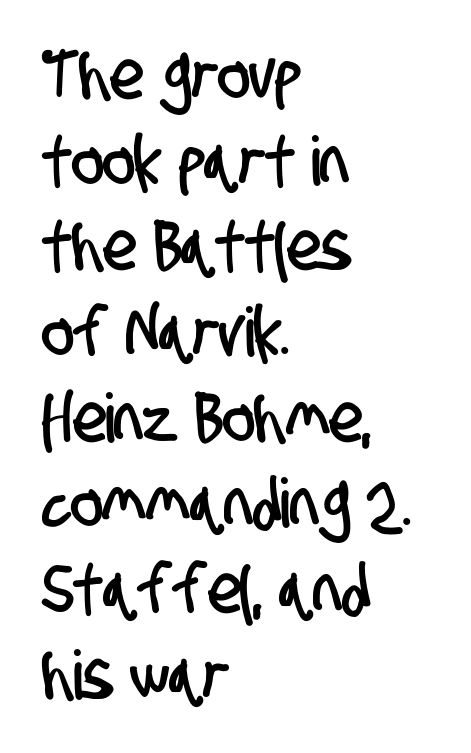
{"serif": "no", "width": "condensed", "stroke_contrast": "low", "x_height": "large", "monospaced": "no", "underline": "no", "align": "left", "line_spacing": "normal", "line_spacing_ratio": 1.26, "letter_spacing": "normal", "letter_spacing_em": 0.0, "glyph_px": 68}
